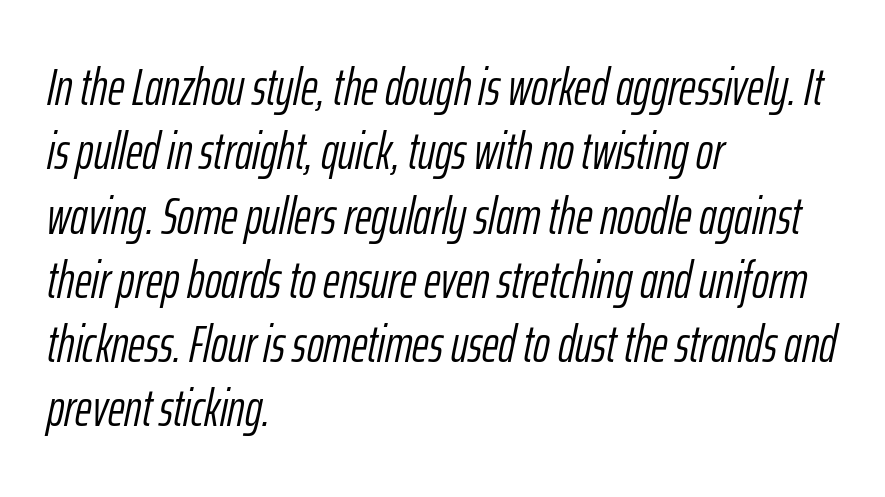
{"italic": "yes", "lean": "right", "slant_degrees": 12, "bold": "no", "weight": "light", "width": "condensed", "stroke_contrast": "low", "x_height": "medium", "monospaced": "no", "underline": "no", "align": "left", "line_spacing": "normal", "line_spacing_ratio": 1.26, "letter_spacing": "normal", "letter_spacing_em": 0.0, "glyph_px": 51}
